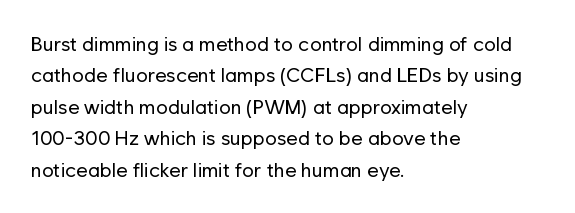
Q: Is the text bold? A: No.
Q: Is the text italic (slanted)? A: No, it is upright.
Q: Is the text underlined? A: No.
Q: How is the paragraph aligned? A: Left-aligned.
Q: Is the spacing between letters normal or unusually wide? A: Normal.
Q: Is the spacing between lines tight, normal or loose? A: Normal.
